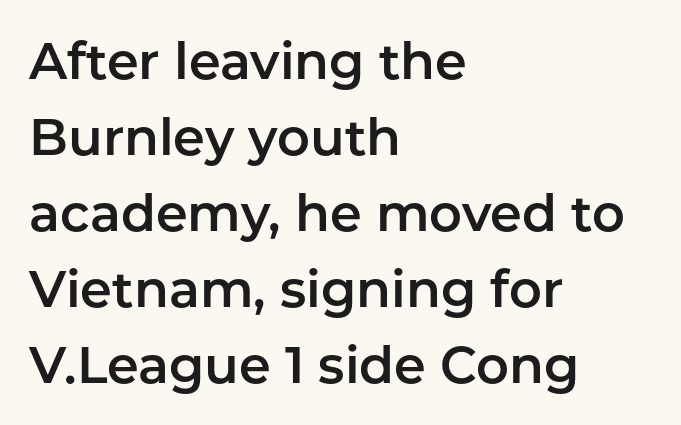
Q: Is the text italic (slanted)? A: No, it is upright.
Q: Is the typeface a serif or a sans-serif typeface? A: Sans-serif.
Q: Is the text underlined? A: No.
Q: How is the paragraph aligned? A: Left-aligned.
Q: Is the spacing between letters normal or unusually wide? A: Normal.
Q: Is the spacing between lines tight, normal or loose? A: Normal.
Q: Width (condensed, normal, or wide)? A: Normal.
Q: Stroke contrast? A: Low.
Q: x-height? A: Medium.
Q: Monospaced? A: No.
